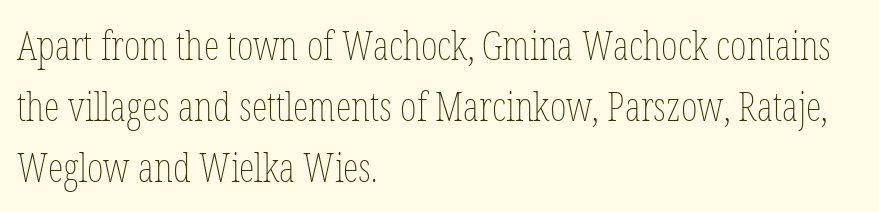
Does the lettering tilt? It doesn't — this is upright. Anything drawn beneath the words? Only blank space. Observe the ordinary spacing: letters are neighbours, not strangers. Stems here are at most as thick as an everyday book face. Is the block centered? No — it sits flush against the left margin.
